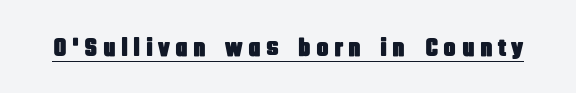
You can see a thin bar hugging the bottom of the glyphs. Words appear elongated and porous because spacing is wide. Every stem runs plumb, perpendicular to the baseline.
